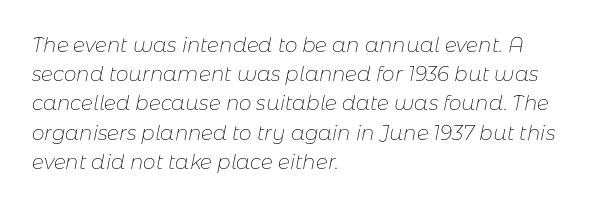
Letters have the restrained weight of plain body copy at most. Regular leading. A clean baseline with only descenders dipping below it. You could call the tracking neutral — neither tight nor loose. The text carries the slant typical of an italic or oblique font.
